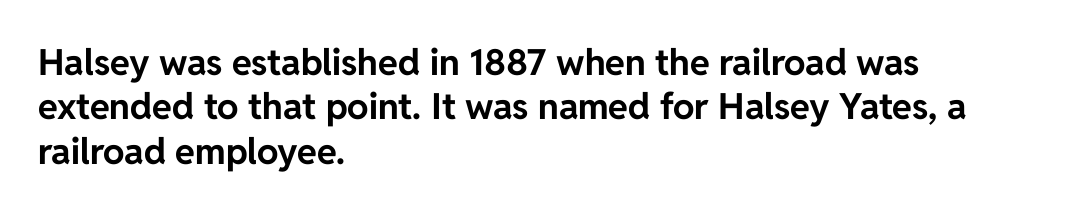
Q: Is the text bold? A: Yes.
Q: Is the text italic (slanted)? A: No, it is upright.
Q: Is the typeface a serif or a sans-serif typeface? A: Sans-serif.
Q: Is the text underlined? A: No.
Q: How is the paragraph aligned? A: Left-aligned.
Q: Is the spacing between letters normal or unusually wide? A: Normal.
Q: Width (condensed, normal, or wide)? A: Normal.
Q: Stroke contrast? A: Low.
Q: x-height? A: Medium.
Q: Monospaced? A: No.
